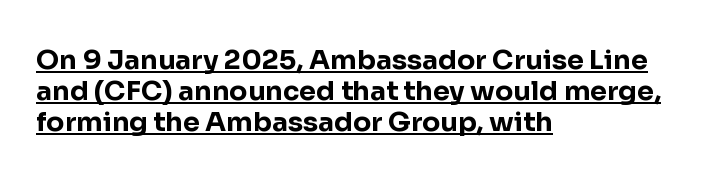
Q: Is the text bold? A: Yes.
Q: Is the text italic (slanted)? A: No, it is upright.
Q: Is the text underlined? A: Yes.
Q: How is the paragraph aligned? A: Left-aligned.
Q: Is the spacing between letters normal or unusually wide? A: Normal.
Q: Is the spacing between lines tight, normal or loose? A: Tight.
